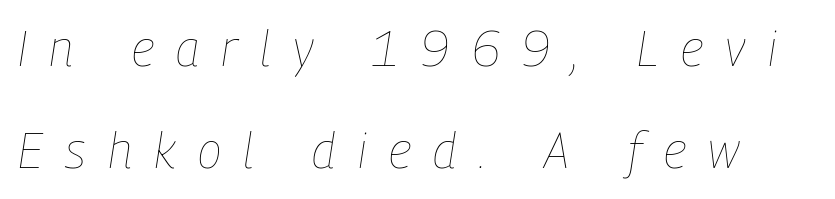
{"italic": "yes", "lean": "right", "slant_degrees": 9, "bold": "no", "weight": "thin", "width": "condensed", "stroke_contrast": "low", "x_height": "medium", "monospaced": "no", "underline": "no", "line_spacing": "loose", "line_spacing_ratio": 2.09, "letter_spacing": "wide", "letter_spacing_em": 0.46, "glyph_px": 49}
